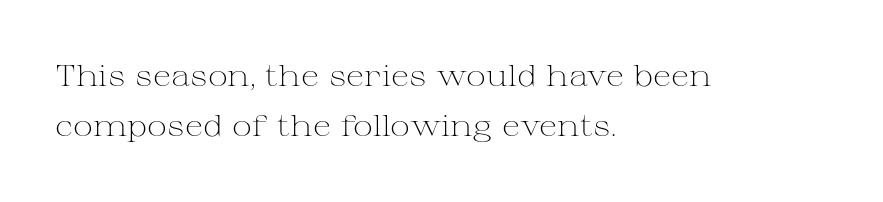
{"serif": "yes", "italic": "no", "bold": "no", "weight": "light", "width": "wide", "stroke_contrast": "medium", "x_height": "medium", "monospaced": "no", "underline": "no", "align": "left", "line_spacing": "normal", "line_spacing_ratio": 1.68, "letter_spacing": "normal", "letter_spacing_em": 0.0, "glyph_px": 30}
